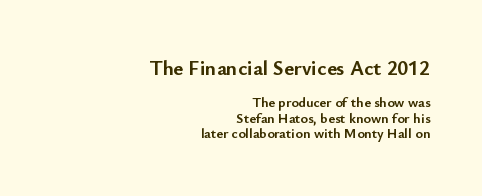
{"italic": "no", "bold": "yes", "underline": "no", "align": "right", "line_spacing": "tight", "line_spacing_ratio": 1.11, "letter_spacing": "normal", "letter_spacing_em": 0.0, "larger_block": "first", "size_ratio": 1.5, "glyph_px": 21}
